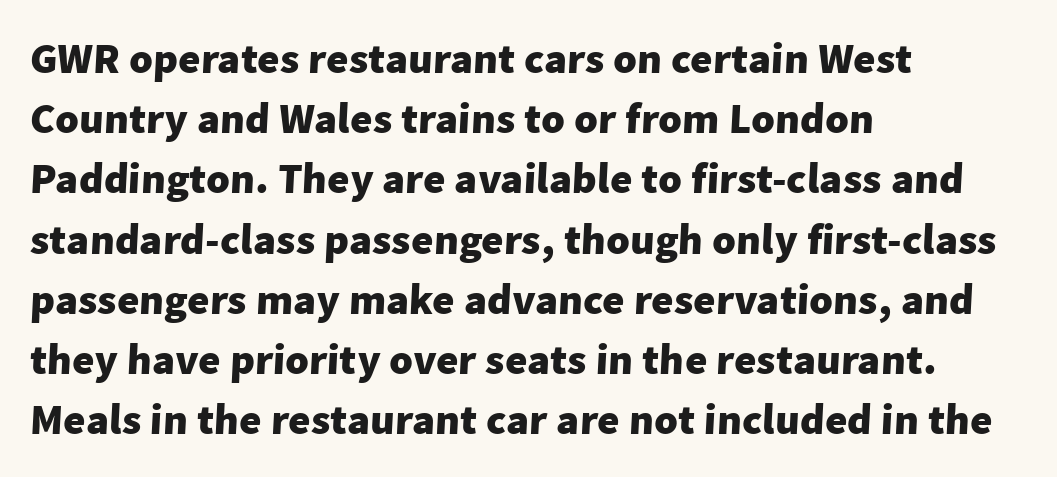
The image shows 43 px heavy sans-serif type; set left-aligned, normal line spacing (1.4x), normal letter spacing, not underlined; low stroke contrast and a medium x-height.
